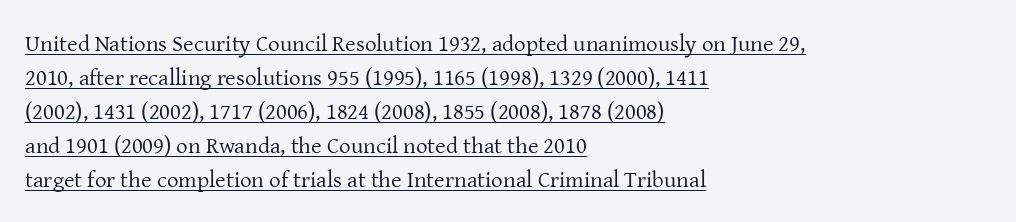
The leading is moderate, giving the passage an even texture. The strokes carry an ordinary text weight at most. Here the glyphs are tracked normally, forming tight word shapes. The sample's only ornament is a line tracing under the words.
